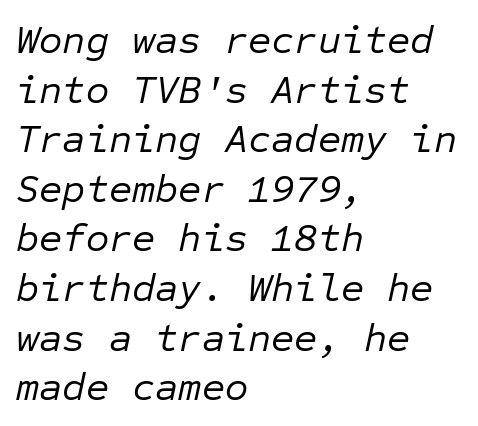
{"italic": "yes", "lean": "right", "slant_degrees": 12, "bold": "no", "weight": "regular", "width": "normal", "stroke_contrast": "low", "x_height": "medium", "monospaced": "yes", "underline": "no", "align": "left", "line_spacing_ratio": 1.24, "letter_spacing": "normal", "letter_spacing_em": 0.0, "glyph_px": 40}
